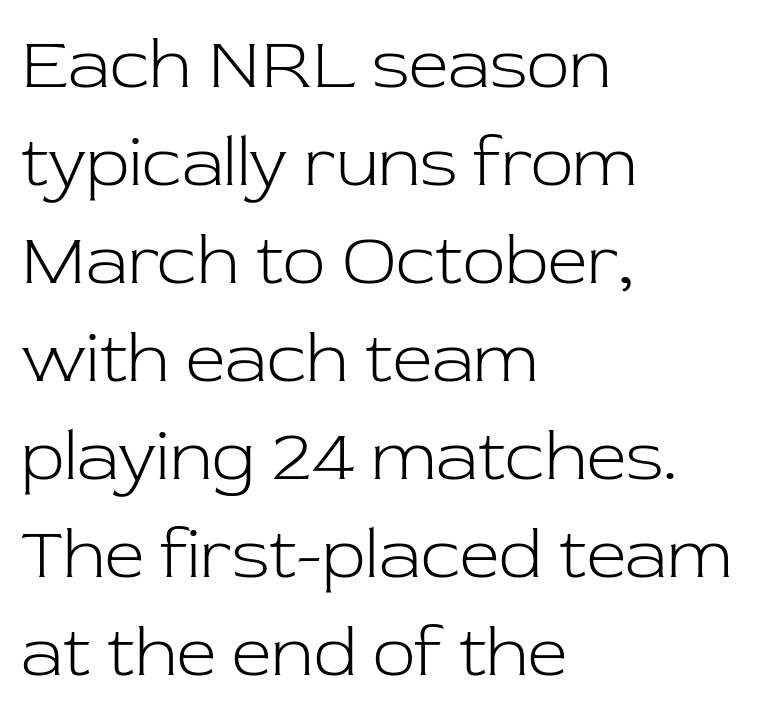
The rendering keeps characters at their native spacing. The passage shown is typed in a proportional face where columns would drift. When letters stand straight like this, we call the style roman or upright. Does the leading feel generous? No, just average.
